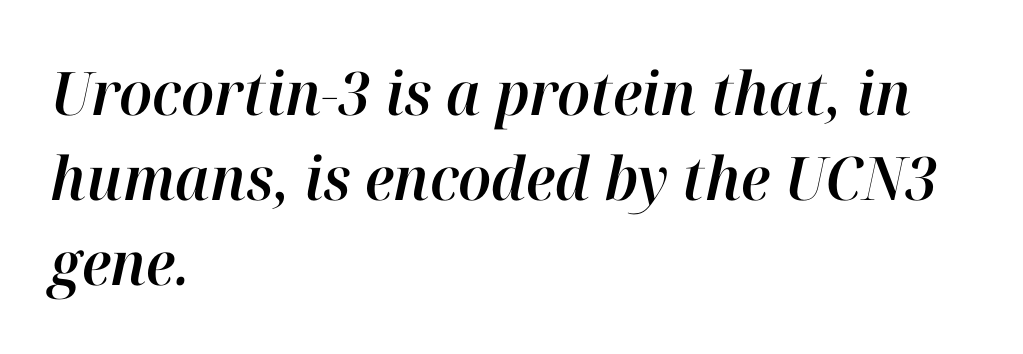
Spacing verdict: proportional, widths tailored to each character. The rendering applies a slant to the glyphs. The glyphs are unaccompanied by any horizontal stroke below them. The tracking reads as untouched default to a designer's eye. The passage shown stacks its lines at a standard gap. Reading down the block, your eye returns to a fixed left position each line.
